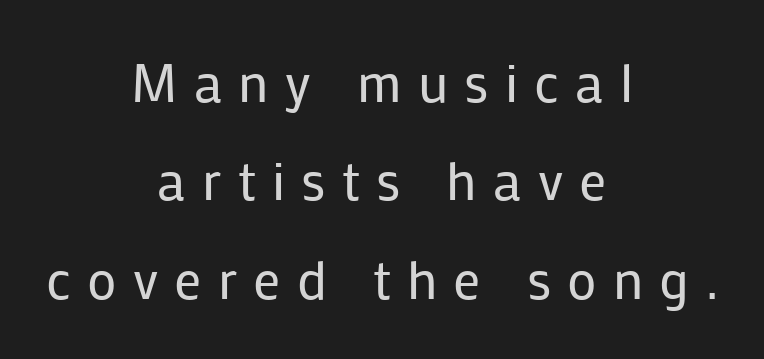
Q: Is the text bold? A: No.
Q: Is the text italic (slanted)? A: No, it is upright.
Q: Is the typeface a serif or a sans-serif typeface? A: Sans-serif.
Q: Is the text underlined? A: No.
Q: How is the paragraph aligned? A: Centered.
Q: Is the spacing between letters normal or unusually wide? A: Unusually wide.
Q: Width (condensed, normal, or wide)? A: Normal.
Q: Stroke contrast? A: Low.
Q: x-height? A: Medium.
Q: Monospaced? A: No.
